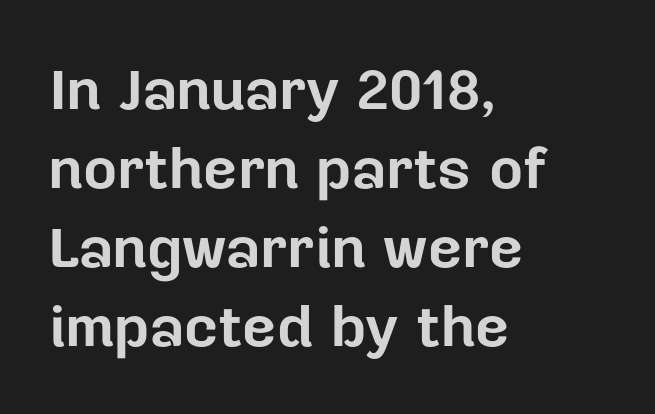
Emphasis by weight is at full strength: bold. How would I describe the line gaps? Plain and ordinary. You could call the tracking neutral — neither tight nor loose. Classification — sans serif. Check the space under the baseline: it is left empty. Character widths vary here, with narrow letters taking less room than wide ones.
